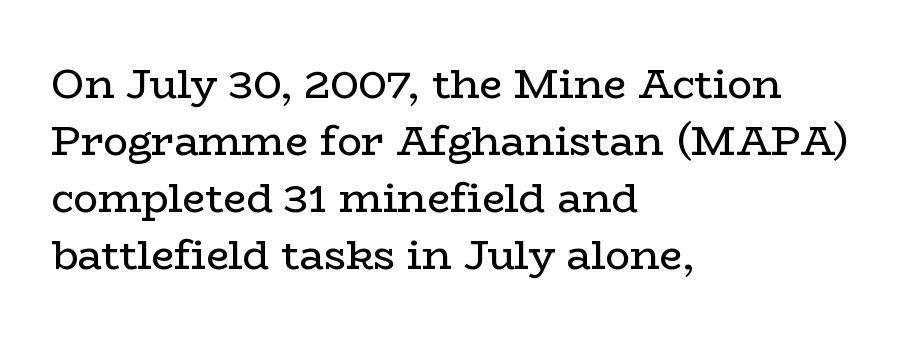
The image shows 41 px regular-weight, wide serif type, upright; set left-aligned, normal line spacing (1.39x), normal letter spacing, not underlined; low stroke contrast and a medium x-height.
